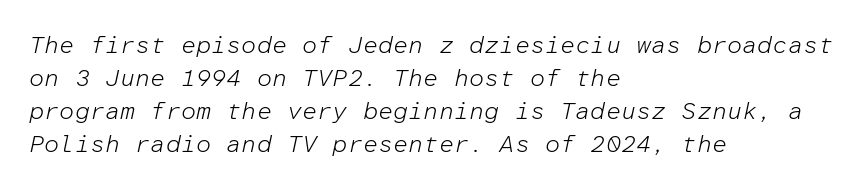
Students, observe: this is what conventionally led text looks like. A light-to-regular cut is what we see here. Left-aligned paragraph, ragged on the right. The passage shown leans; its letterforms are oblique. Here the glyphs are tracked normally, forming tight word shapes.
